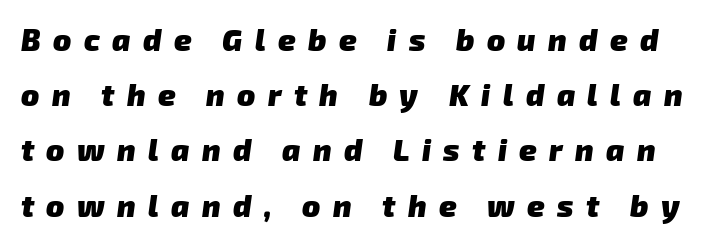
{"serif": "no", "bold": "yes", "weight": "heavy", "width": "normal", "stroke_contrast": "low", "x_height": "medium", "monospaced": "no", "underline": "no", "line_spacing_ratio": 1.84, "letter_spacing": "wide", "letter_spacing_em": 0.41, "glyph_px": 30}
